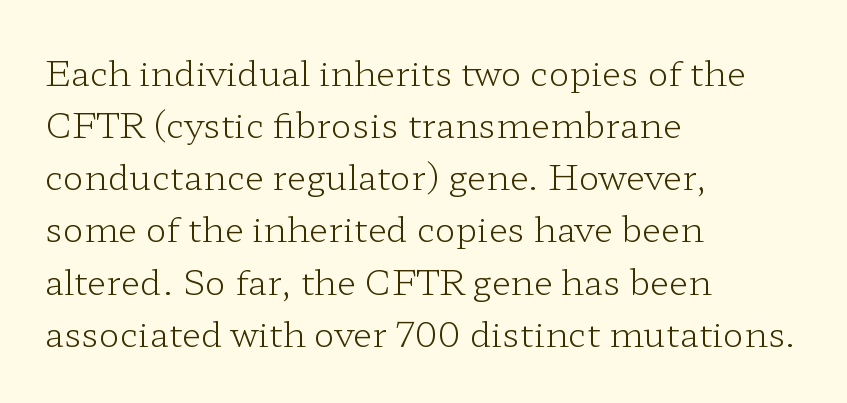
{"serif": "yes", "italic": "no", "bold": "no", "weight": "light", "width": "wide", "stroke_contrast": "low", "x_height": "medium", "monospaced": "no", "underline": "no", "align": "left", "line_spacing": "normal", "line_spacing_ratio": 1.49, "letter_spacing": "normal", "letter_spacing_em": 0.0, "glyph_px": 35}
